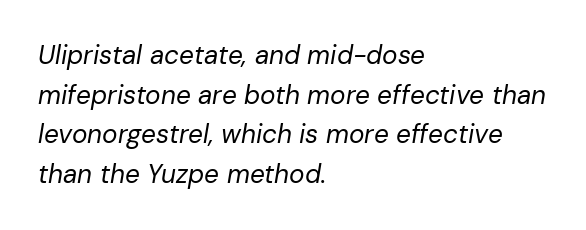
{"italic": "yes", "lean": "right", "slant_degrees": 10, "bold": "no", "underline": "no", "align": "left", "line_spacing": "normal", "line_spacing_ratio": 1.52, "letter_spacing": "normal", "letter_spacing_em": 0.0, "glyph_px": 26}
